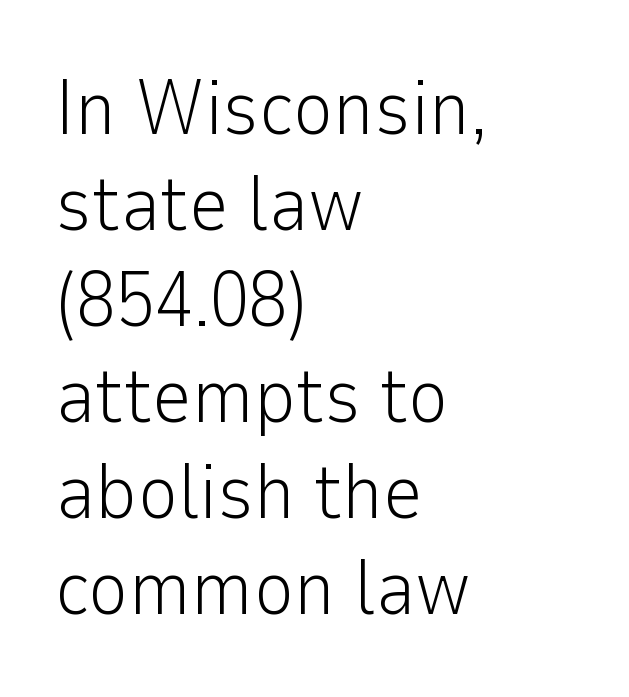
The image shows 78 px light sans-serif type, upright; set left-aligned, line spacing 1.23x, normal letter spacing, not underlined; low stroke contrast and a medium x-height.
